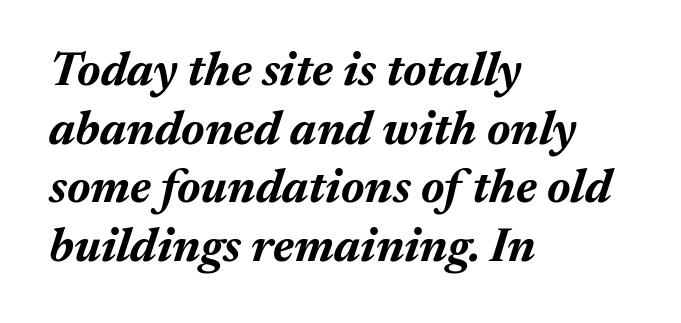
Anything drawn beneath the words? Only blank space. The face used here is rendered with its standard letterfit. The glyphs have the mass of a bold cut. A typesetter would mark this as italic.
